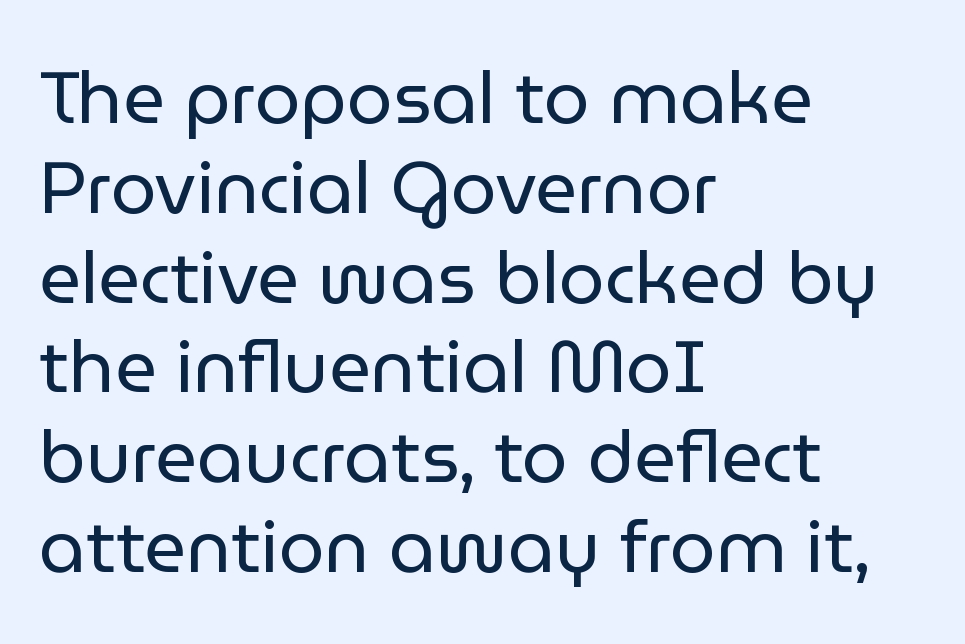
{"serif": "no", "italic": "no", "bold": "no", "weight": "regular", "width": "normal", "stroke_contrast": "low", "x_height": "medium", "monospaced": "no", "underline": "no", "align": "left", "line_spacing_ratio": 1.23, "letter_spacing": "normal", "letter_spacing_em": 0.0, "glyph_px": 73}
